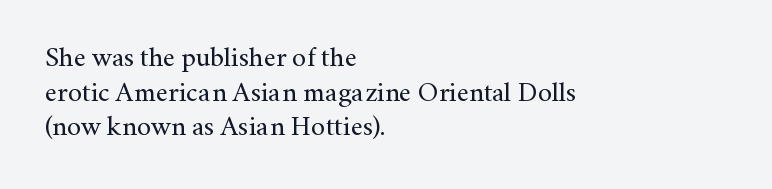
The image shows 28 px regular-weight serif type, upright; set left-aligned, line spacing 1.24x, normal letter spacing, not underlined; medium stroke contrast and a small x-height.
